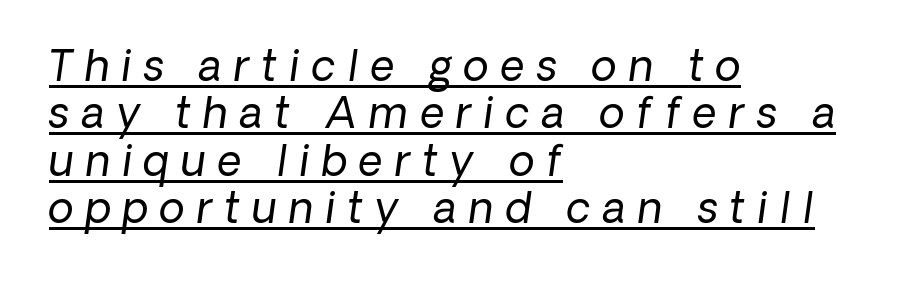
This is sans-serif lettering, the kind often seen on screens and signage. How would I describe the line gaps? Narrow and economical. The passage is arranged the way most books set body copy — flush left. The letters advance in unequal steps, a hallmark of proportional type.
